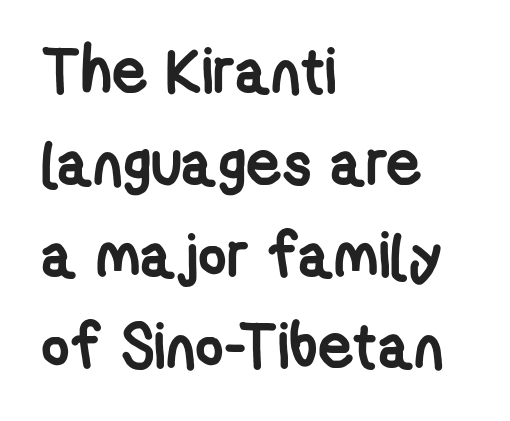
Q: Is the text bold? A: Yes.
Q: Is the typeface a serif or a sans-serif typeface? A: Sans-serif.
Q: Is the text underlined? A: No.
Q: How is the paragraph aligned? A: Left-aligned.
Q: Is the spacing between letters normal or unusually wide? A: Normal.
Q: Is the spacing between lines tight, normal or loose? A: Normal.
Q: Width (condensed, normal, or wide)? A: Condensed.
Q: Stroke contrast? A: Low.
Q: x-height? A: Medium.
Q: Monospaced? A: No.
